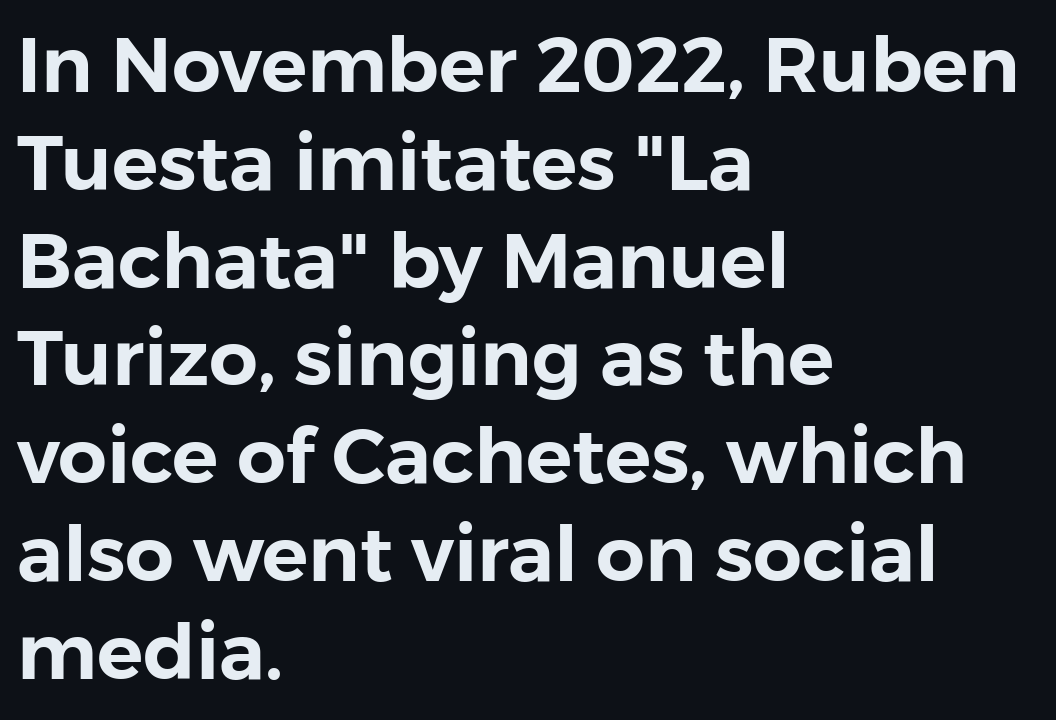
Q: Is the text italic (slanted)? A: No, it is upright.
Q: Is the typeface a serif or a sans-serif typeface? A: Sans-serif.
Q: Is the text underlined? A: No.
Q: How is the paragraph aligned? A: Left-aligned.
Q: Is the spacing between letters normal or unusually wide? A: Normal.
Q: Is the spacing between lines tight, normal or loose? A: Normal.
Q: Width (condensed, normal, or wide)? A: Normal.
Q: Stroke contrast? A: Low.
Q: x-height? A: Medium.
Q: Monospaced? A: No.
